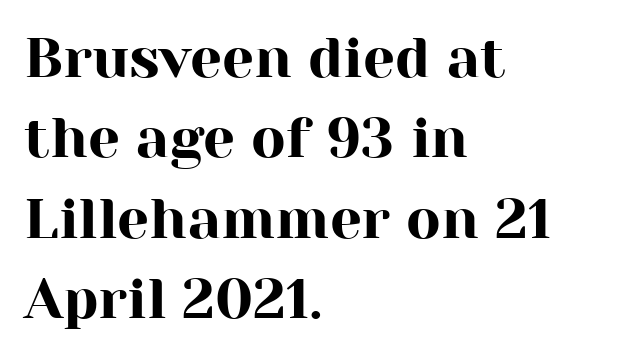
Q: Is the text italic (slanted)? A: No, it is upright.
Q: Is the typeface a serif or a sans-serif typeface? A: Serif.
Q: Is the text underlined? A: No.
Q: How is the paragraph aligned? A: Left-aligned.
Q: Is the spacing between letters normal or unusually wide? A: Normal.
Q: Is the spacing between lines tight, normal or loose? A: Normal.
Q: Width (condensed, normal, or wide)? A: Normal.
Q: Stroke contrast? A: High.
Q: x-height? A: Medium.
Q: Monospaced? A: No.
